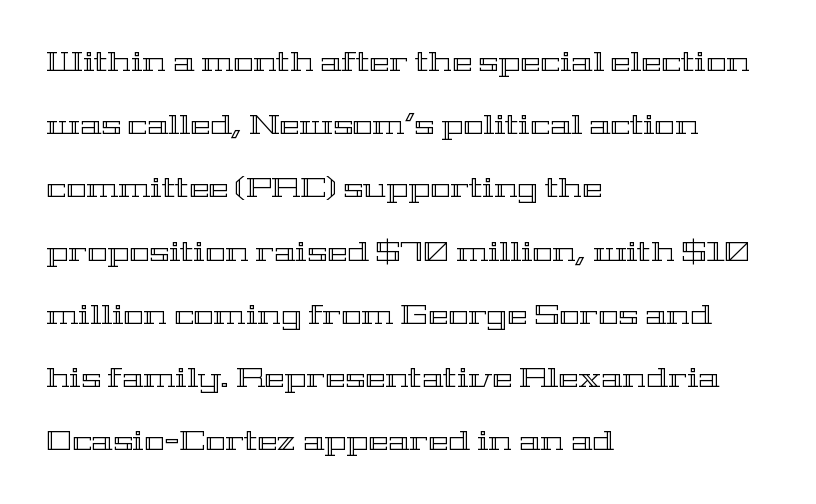
The image shows 27 px text type, upright; set left-aligned, loose line spacing (2.34x), normal letter spacing, not underlined.
